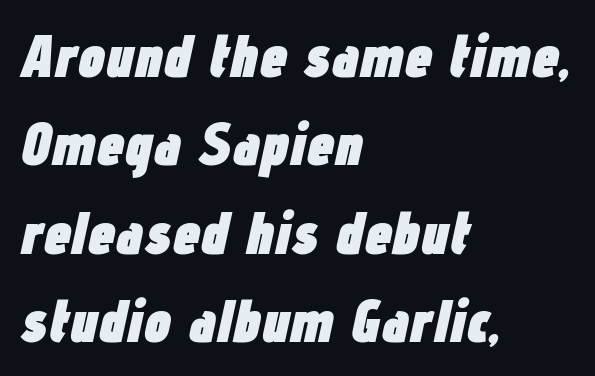
Note the varied advance widths — an 'i' is clearly narrower than an 'm'. Chunky letters — that's bold for sure. If you drew a line through each stem, it would be angled. Alignment: flush left. The letters sit at their default tracking, neither squeezed nor spread. The passage shown is not underscored anywhere.
